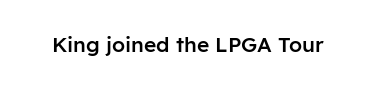
Typesetter's note: demi weight, one step under bold. The specimen omits any rule beneath the text block's lines. Is there any slant? The stems are plumb. Does extra space separate the letters? No, they use regular spacing.
